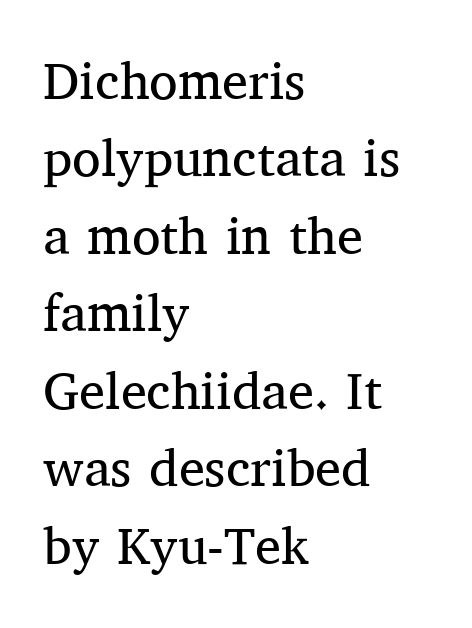
The passage shown is typed in a proportional face where columns would drift. The passage shown has conventional tracking throughout. Decoration check: the copy has no underline. Old-style or modern, the face here clearly has serifs.
